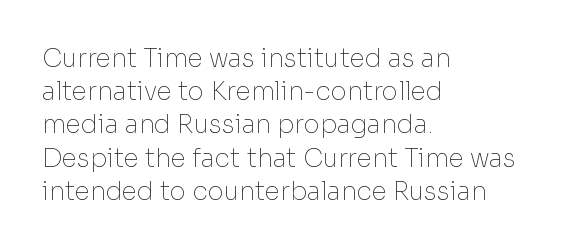
The image shows 25 px text type, upright; set left-aligned, normal line spacing (1.33x), normal letter spacing, not underlined.
